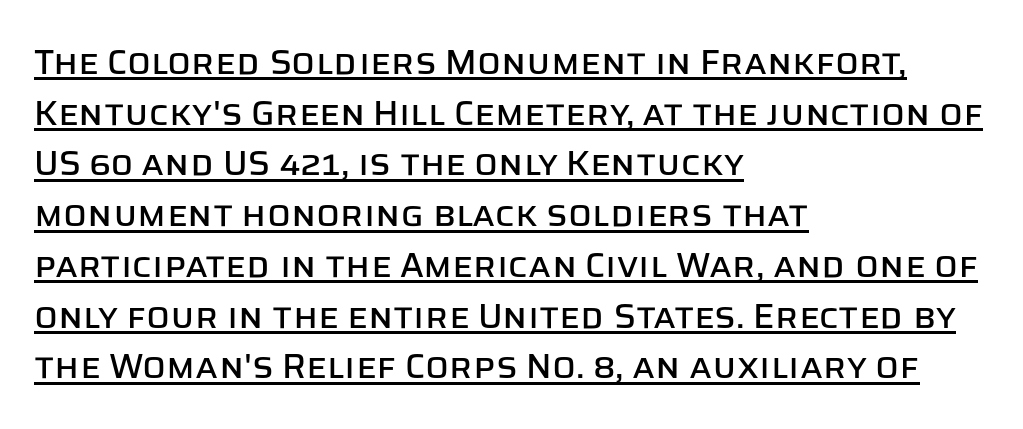
Q: Is the text italic (slanted)? A: No, it is upright.
Q: Is the typeface a serif or a sans-serif typeface? A: Sans-serif.
Q: Is the text underlined? A: Yes.
Q: How is the paragraph aligned? A: Left-aligned.
Q: Is the spacing between letters normal or unusually wide? A: Normal.
Q: Is the spacing between lines tight, normal or loose? A: Normal.
Q: Width (condensed, normal, or wide)? A: Normal.
Q: Stroke contrast? A: Low.
Q: x-height? A: Large.
Q: Monospaced? A: No.
